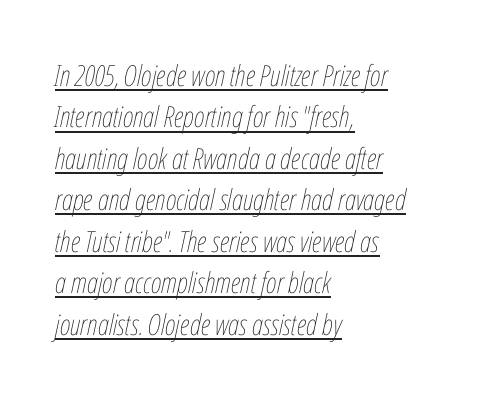
{"italic": "yes", "lean": "right", "slant_degrees": 12, "bold": "no", "weight": "thin", "width": "condensed", "stroke_contrast": "low", "x_height": "medium", "monospaced": "no", "underline": "yes", "align": "left", "line_spacing": "normal", "line_spacing_ratio": 1.43, "letter_spacing": "normal", "letter_spacing_em": 0.0, "glyph_px": 29}
